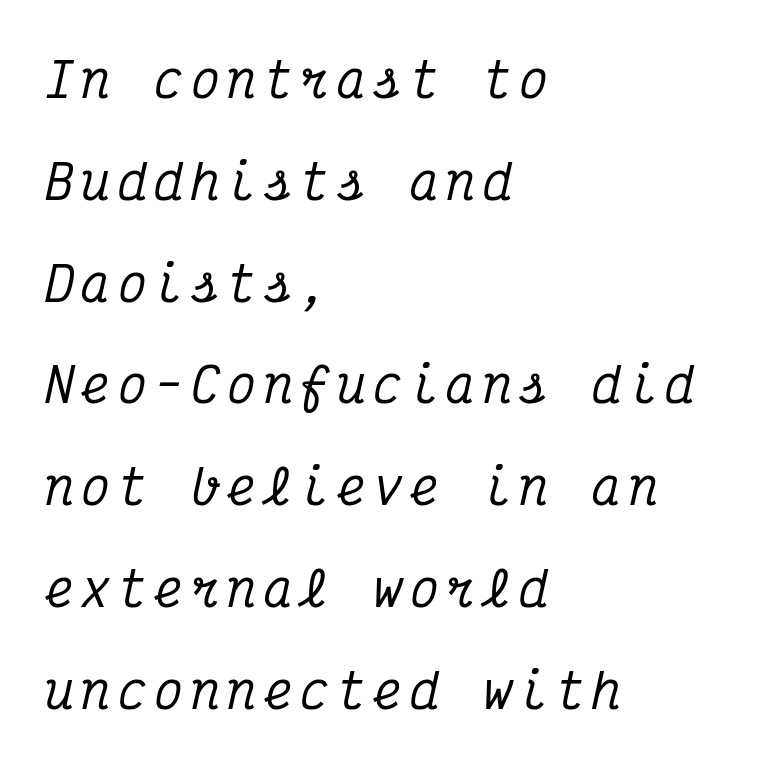
The image shows 48 px condensed serif type, italic (leaning right), monospaced; set left-aligned, loose line spacing (2.12x), not underlined; medium stroke contrast and a medium x-height.
